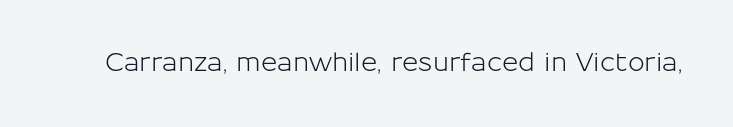
The image shows 25 px text type, upright; set normal letter spacing, not underlined.
